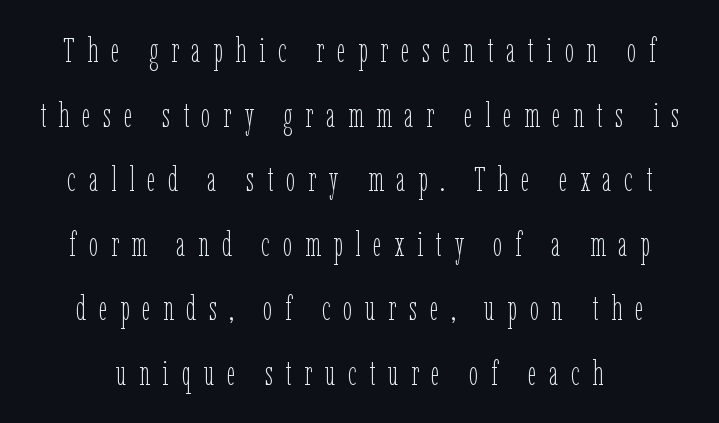
Q: Is the text bold? A: No.
Q: Is the text italic (slanted)? A: No, it is upright.
Q: Is the text underlined? A: No.
Q: Is the spacing between letters normal or unusually wide? A: Unusually wide.
Q: Is the spacing between lines tight, normal or loose? A: Loose.
Q: Width (condensed, normal, or wide)? A: Condensed.
Q: Stroke contrast? A: Low.
Q: x-height? A: Medium.
Q: Monospaced? A: No.
